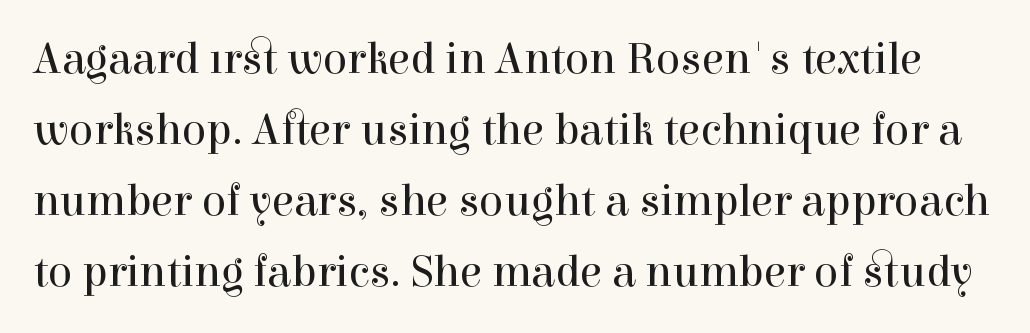
{"serif": "yes", "italic": "no", "bold": "no", "weight": "regular", "width": "normal", "x_height": "medium", "monospaced": "no", "underline": "no", "line_spacing": "normal", "line_spacing_ratio": 1.58, "letter_spacing": "normal", "letter_spacing_em": 0.0, "glyph_px": 45}
